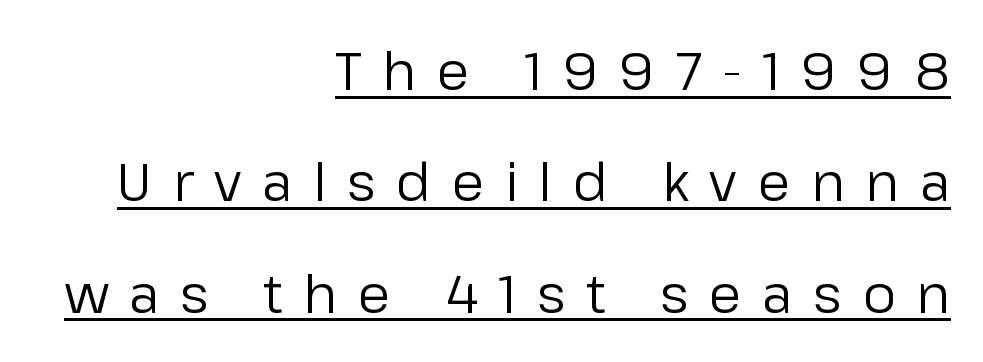
Q: Is the text bold? A: No.
Q: Is the text italic (slanted)? A: No, it is upright.
Q: Is the typeface a serif or a sans-serif typeface? A: Sans-serif.
Q: Is the text underlined? A: Yes.
Q: How is the paragraph aligned? A: Right-aligned.
Q: Is the spacing between letters normal or unusually wide? A: Unusually wide.
Q: Is the spacing between lines tight, normal or loose? A: Loose.
Q: Width (condensed, normal, or wide)? A: Normal.
Q: Stroke contrast? A: Low.
Q: x-height? A: Medium.
Q: Monospaced? A: No.
